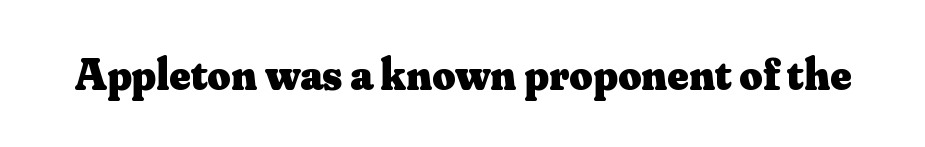
{"serif": "yes", "italic": "no", "bold": "yes", "weight": "heavy", "width": "normal", "stroke_contrast": "medium", "x_height": "small", "monospaced": "no", "underline": "no", "letter_spacing": "normal", "letter_spacing_em": 0.0, "glyph_px": 45}
